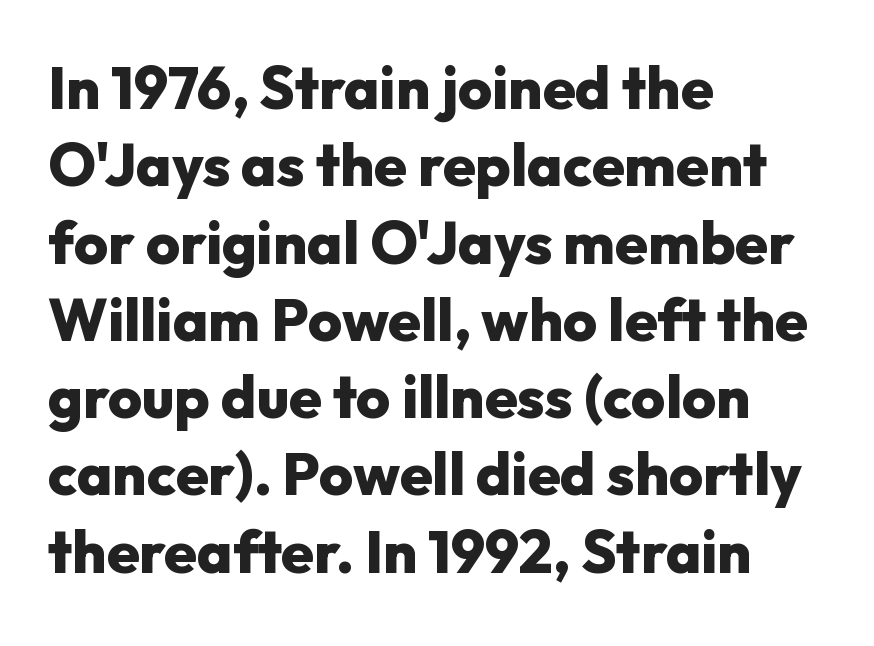
{"serif": "no", "italic": "no", "bold": "yes", "weight": "heavy", "width": "normal", "stroke_contrast": "low", "x_height": "medium", "monospaced": "no", "underline": "no", "align": "left", "line_spacing": "normal", "line_spacing_ratio": 1.31, "letter_spacing": "normal", "letter_spacing_em": 0.0, "glyph_px": 59}
